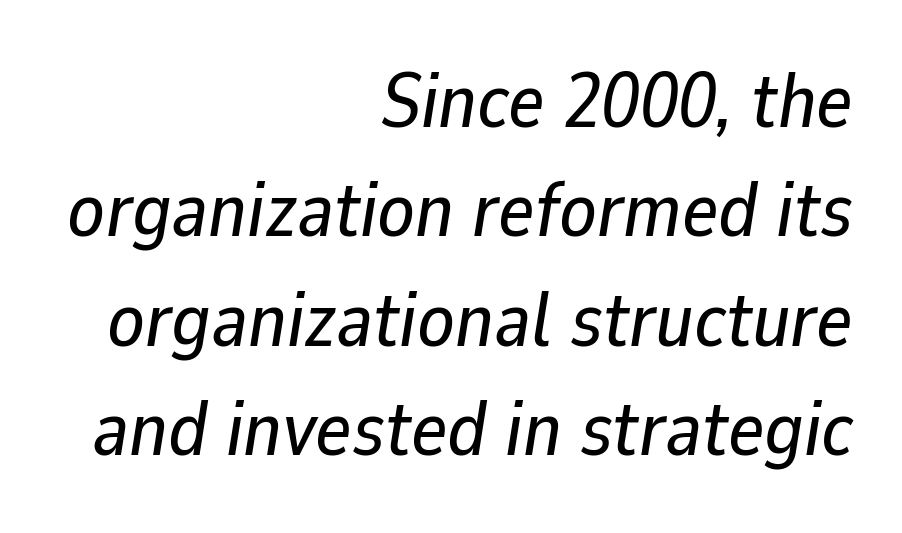
Just letters on the line, the space beneath them empty. Character widths vary here, with narrow letters taking less room than wide ones. Leading matches the norm, producing a regular column. The typesetter chose a ragged-left arrangement here. The axis of the letterforms is tilted away from vertical.
